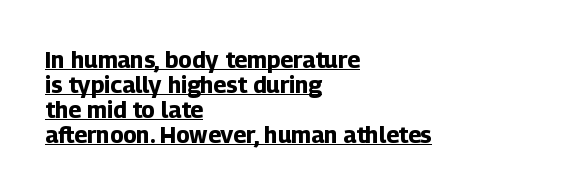
The image shows 23 px bold type, upright; set left-aligned, tight line spacing (1.09x), normal letter spacing, underlined.
